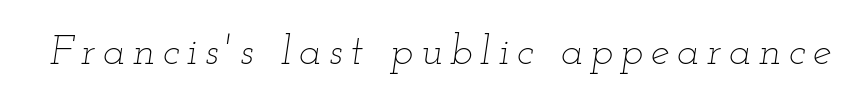
{"italic": "yes", "lean": "right", "slant_degrees": 12, "bold": "no", "weight": "thin", "width": "wide", "stroke_contrast": "low", "x_height": "small", "monospaced": "no", "underline": "no", "glyph_px": 42}
